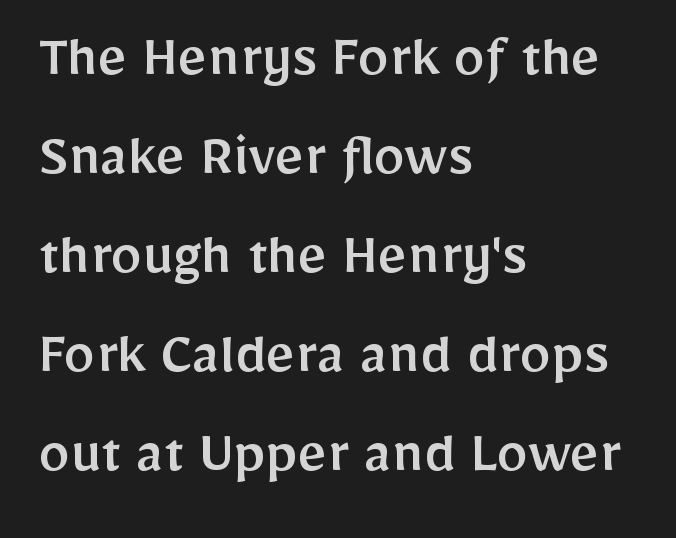
{"serif": "no", "italic": "no", "width": "normal", "stroke_contrast": "low", "x_height": "medium", "monospaced": "no", "underline": "no", "align": "left", "line_spacing": "normal", "line_spacing_ratio": 1.57, "letter_spacing": "normal", "letter_spacing_em": 0.0, "glyph_px": 63}
